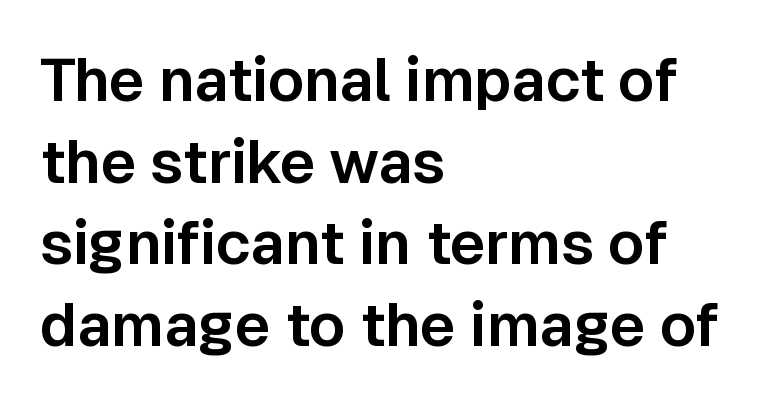
Words float on clear page, feet unadorned. The face used here is rendered with its standard letterfit. The letters stand upright; this is a roman face. You can tell from the bare stems that sans-serif type was used.
